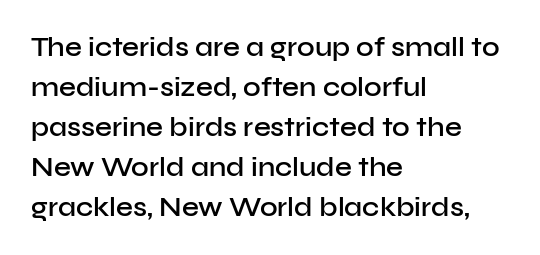
Q: Is the text bold? A: Semi-bold.
Q: Is the text italic (slanted)? A: No, it is upright.
Q: Is the text underlined? A: No.
Q: How is the paragraph aligned? A: Left-aligned.
Q: Is the spacing between letters normal or unusually wide? A: Normal.
Q: Is the spacing between lines tight, normal or loose? A: Normal.
